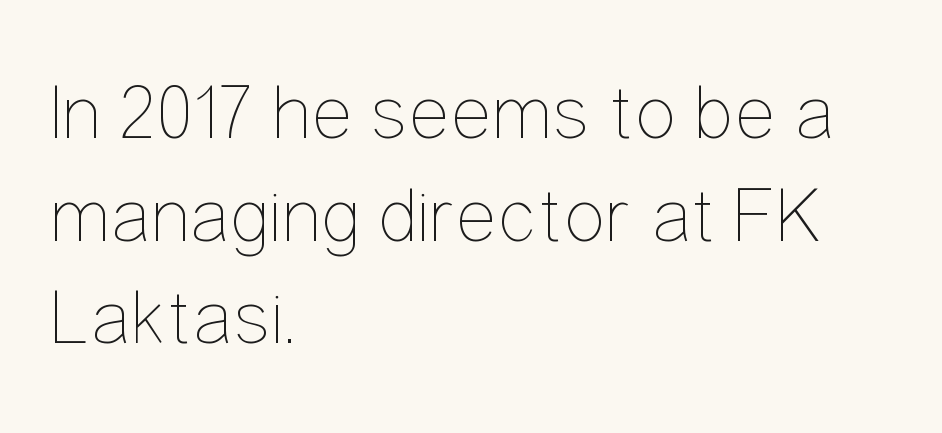
{"italic": "no", "bold": "no", "weight": "thin", "width": "condensed", "stroke_contrast": "low", "x_height": "medium", "monospaced": "no", "underline": "no", "align": "left", "line_spacing": "normal", "line_spacing_ratio": 1.3, "letter_spacing": "normal", "letter_spacing_em": 0.0, "glyph_px": 79}
